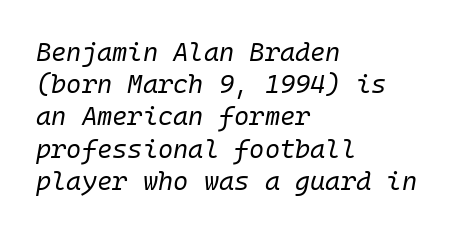
Q: Is the text bold? A: No.
Q: Is the text italic (slanted)? A: Yes, it leans right by about 10 degrees.
Q: Is the text underlined? A: No.
Q: How is the paragraph aligned? A: Left-aligned.
Q: Is the spacing between letters normal or unusually wide? A: Normal.
